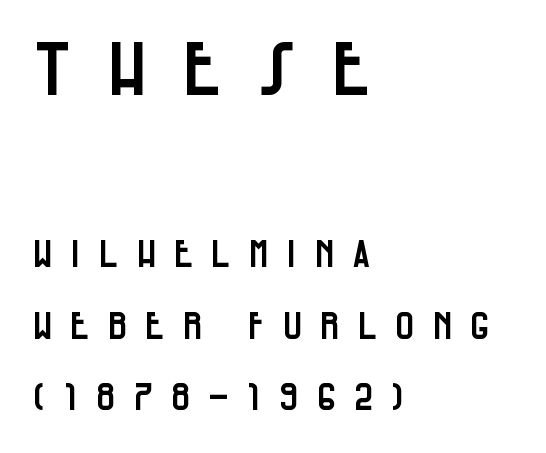
The image shows 74 px condensed sans-serif type, upright; set left-aligned, loose line spacing (1.94x), unusually wide letter spacing (+0.45 em), not underlined; the first (top) block is 2.0x larger; low stroke contrast and a large x-height.
